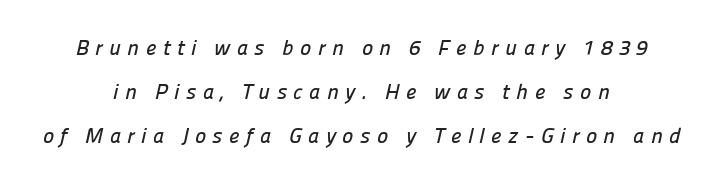
Q: Is the text underlined? A: No.
Q: How is the paragraph aligned? A: Centered.
Q: Is the spacing between letters normal or unusually wide? A: Unusually wide.
Q: Is the spacing between lines tight, normal or loose? A: Loose.
